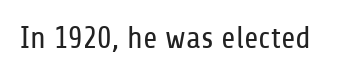
Q: Is the text bold? A: No.
Q: Is the text italic (slanted)? A: No, it is upright.
Q: Is the typeface a serif or a sans-serif typeface? A: Sans-serif.
Q: Is the text underlined? A: No.
Q: Is the spacing between letters normal or unusually wide? A: Normal.
Q: Width (condensed, normal, or wide)? A: Condensed.
Q: Stroke contrast? A: Low.
Q: x-height? A: Medium.
Q: Monospaced? A: No.
